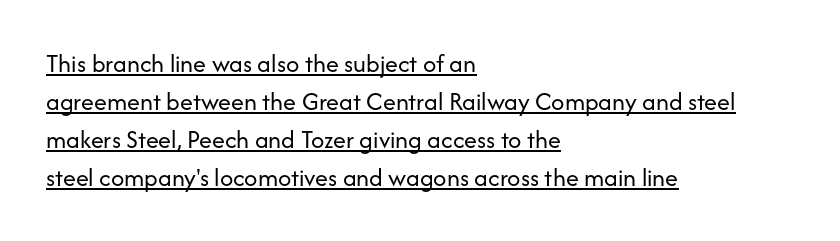
Q: Is the text bold? A: No.
Q: Is the text italic (slanted)? A: No, it is upright.
Q: Is the text underlined? A: Yes.
Q: How is the paragraph aligned? A: Left-aligned.
Q: Is the spacing between letters normal or unusually wide? A: Normal.
Q: Is the spacing between lines tight, normal or loose? A: Normal.
